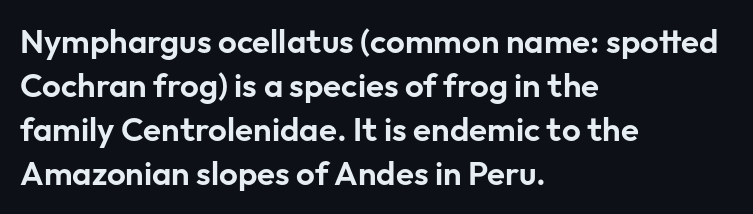
Q: Is the text italic (slanted)? A: No, it is upright.
Q: Is the typeface a serif or a sans-serif typeface? A: Sans-serif.
Q: Is the text underlined? A: No.
Q: How is the paragraph aligned? A: Left-aligned.
Q: Is the spacing between letters normal or unusually wide? A: Normal.
Q: Is the spacing between lines tight, normal or loose? A: Normal.
Q: Width (condensed, normal, or wide)? A: Normal.
Q: Stroke contrast? A: Low.
Q: x-height? A: Medium.
Q: Monospaced? A: No.
